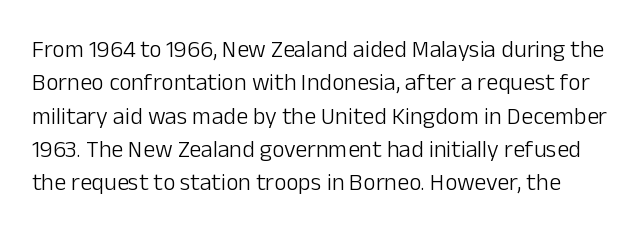
The image shows 24 px text type, upright; set normal line spacing (1.39x), normal letter spacing, not underlined.
